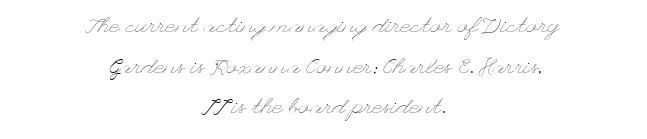
Q: Is the text bold? A: No.
Q: Is the text italic (slanted)? A: Yes.
Q: Is the text underlined? A: No.
Q: How is the paragraph aligned? A: Centered.
Q: Is the spacing between letters normal or unusually wide? A: Normal.
